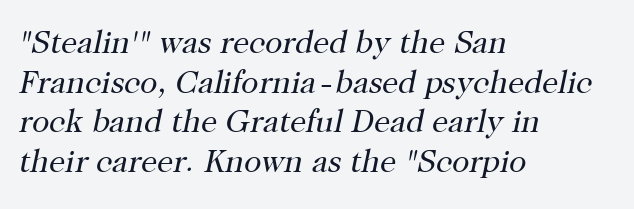
The axis of the letterforms is tilted away from vertical. Bare-footed words on every line. The letters carry serifs — small finishing strokes at the ends of their stems. Looks like regular typesetting: each glyph gets only the width it needs. The ragged edge is on the right, which tells us the setting is flush left. These glyphs show unthickened strokes, regular width or finer.
